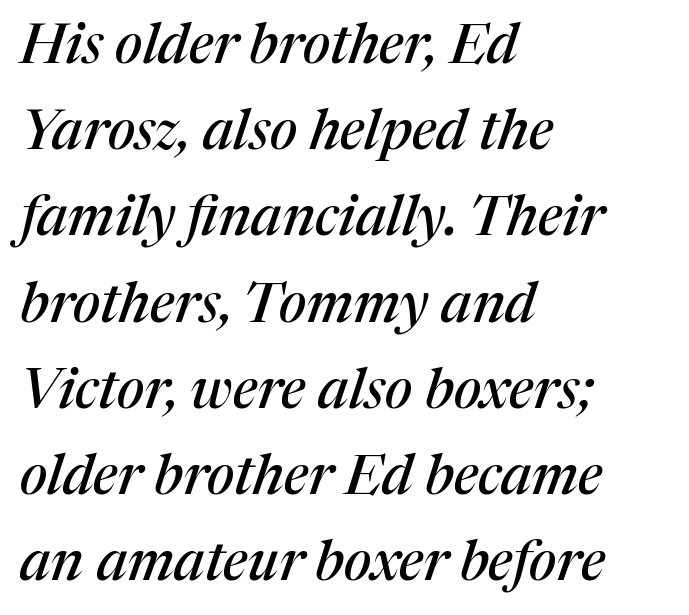
Q: Is the text italic (slanted)? A: Yes, it leans right by about 17 degrees.
Q: Is the typeface a serif or a sans-serif typeface? A: Serif.
Q: Is the text underlined? A: No.
Q: How is the paragraph aligned? A: Left-aligned.
Q: Is the spacing between letters normal or unusually wide? A: Normal.
Q: Is the spacing between lines tight, normal or loose? A: Normal.
Q: Width (condensed, normal, or wide)? A: Normal.
Q: Stroke contrast? A: Medium.
Q: x-height? A: Medium.
Q: Monospaced? A: No.
